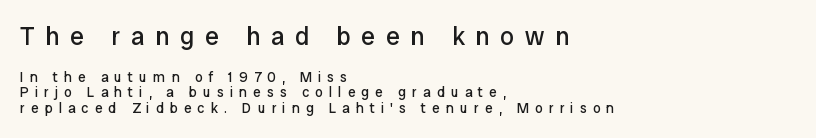
Q: Is the text bold? A: No.
Q: Is the text italic (slanted)? A: No, it is upright.
Q: Is the text underlined? A: No.
Q: How is the paragraph aligned? A: Left-aligned.
Q: Is the spacing between letters normal or unusually wide? A: Unusually wide.
Q: Is the spacing between lines tight, normal or loose? A: Tight.
Q: Which block of text is set in a larger size, the first (top) or the second (bottom)? A: The first (top) one.
